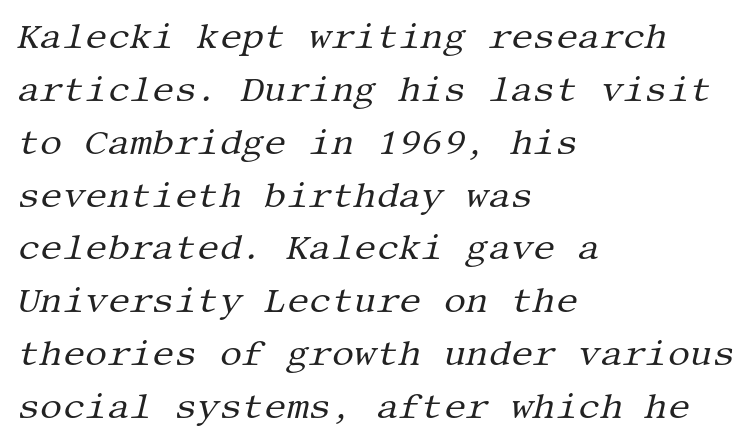
Q: Is the text bold? A: No.
Q: Is the text italic (slanted)? A: Yes, it leans right by about 13 degrees.
Q: Is the typeface a serif or a sans-serif typeface? A: Serif.
Q: Is the text underlined? A: No.
Q: How is the paragraph aligned? A: Left-aligned.
Q: Is the spacing between letters normal or unusually wide? A: Normal.
Q: Is the spacing between lines tight, normal or loose? A: Normal.
Q: Width (condensed, normal, or wide)? A: Normal.
Q: Stroke contrast? A: Medium.
Q: x-height? A: Large.
